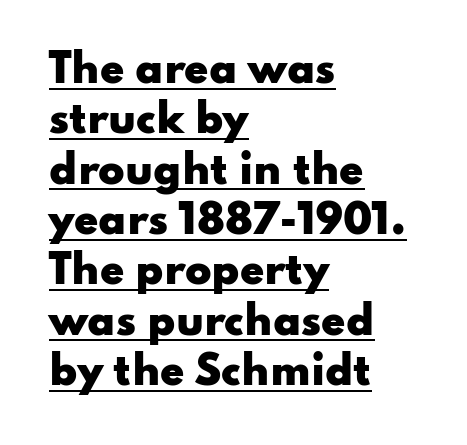
{"serif": "no", "italic": "no", "bold": "yes", "weight": "heavy", "width": "wide", "stroke_contrast": "low", "x_height": "small", "monospaced": "no", "underline": "yes", "align": "left", "line_spacing": "normal", "line_spacing_ratio": 1.29, "letter_spacing": "normal", "letter_spacing_em": 0.0, "glyph_px": 39}
